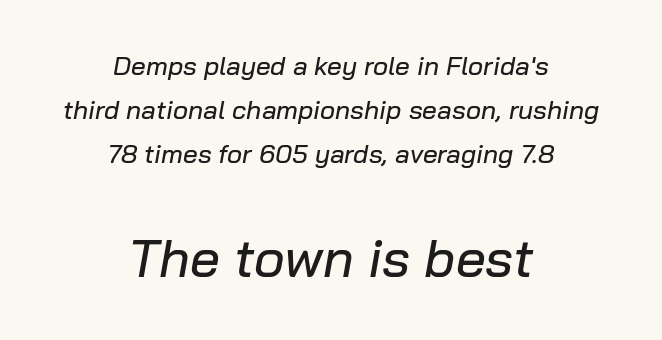
The image shows 53 px text type, italic (leaning right); set centered, normal line spacing (1.7x), normal letter spacing, not underlined; the second (bottom) block is 2.04x larger; low stroke contrast and a medium x-height.
